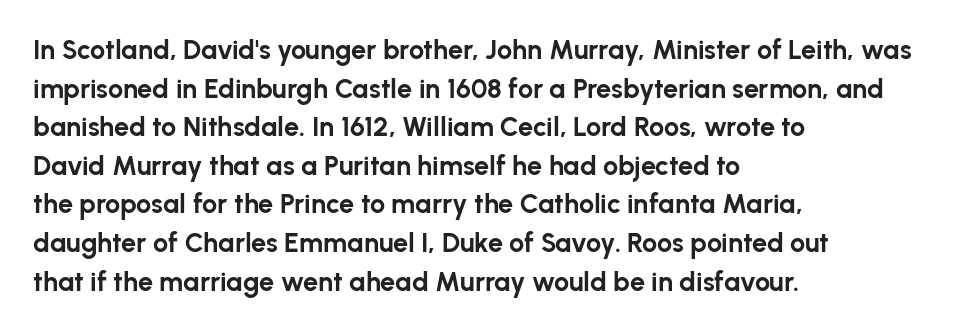
Q: Is the text bold? A: Yes.
Q: Is the text italic (slanted)? A: No, it is upright.
Q: Is the text underlined? A: No.
Q: How is the paragraph aligned? A: Left-aligned.
Q: Is the spacing between letters normal or unusually wide? A: Normal.
Q: Is the spacing between lines tight, normal or loose? A: Normal.
